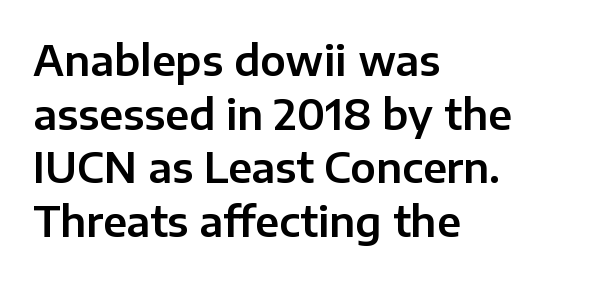
The letters advance in unequal steps, a hallmark of proportional type. The lines in this sample share a left origin and differ only in where they stop. Vertical strokes here are truly vertical. The lines sit at an ordinary, default distance from one another.
